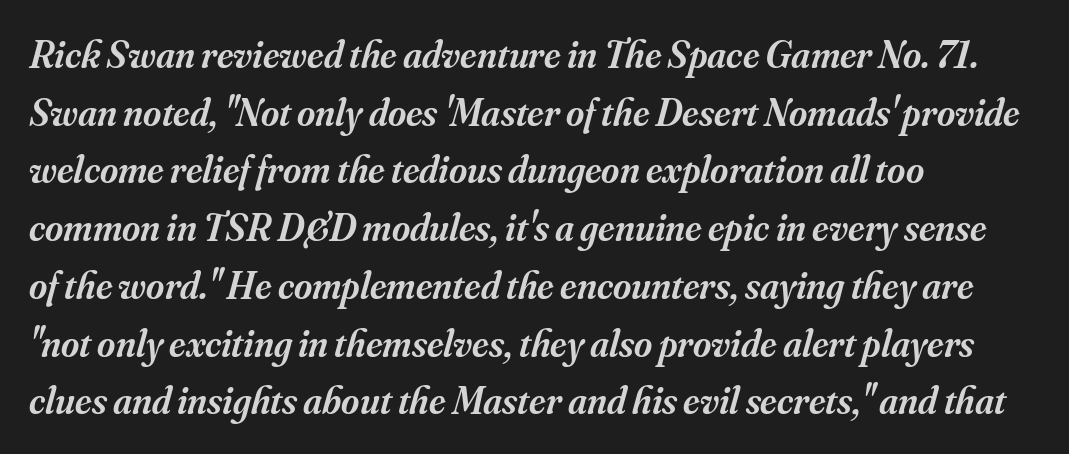
The image shows 39 px semibold serif type, italic (leaning right); set left-aligned, normal line spacing (1.48x), normal letter spacing, not underlined; medium stroke contrast and a small x-height.
